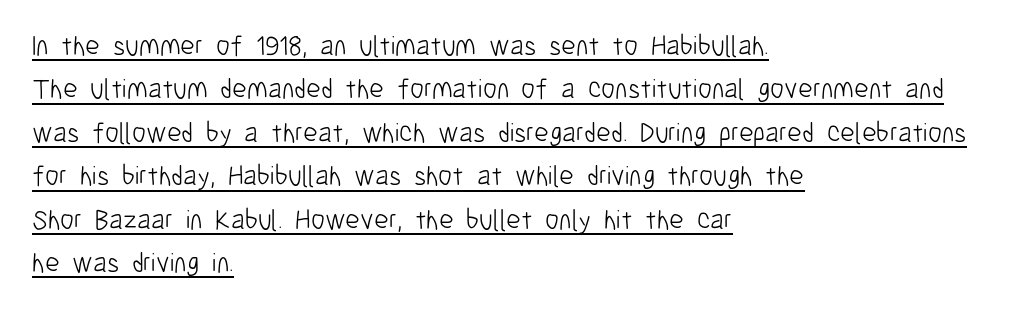
The image shows 28 px light, condensed sans-serif type, upright; set left-aligned, normal line spacing (1.55x), normal letter spacing, underlined; low stroke contrast and a medium x-height.
